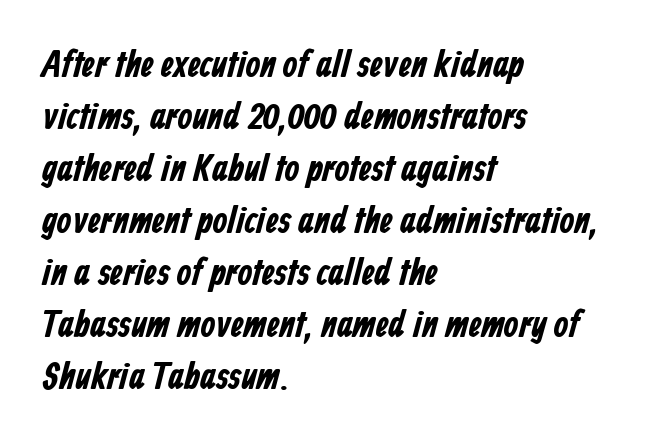
The space between consecutive lines is moderate. This sample is left-justified, so line endings fall wherever the words run out. Heft: maximum for text — a bold. This rendering leaves character spacing at its baseline value. Type style note: lacks serifs.
